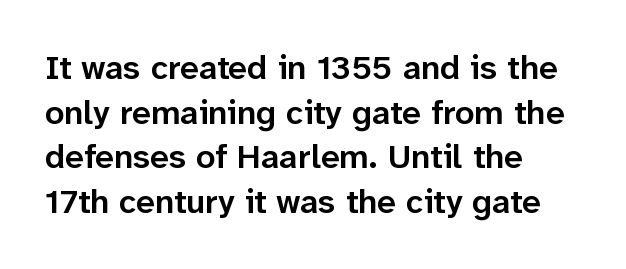
The space between consecutive lines is moderate. Weight check: semibold — heavier than regular, not quite bold. The space beneath each line is pristine and unruled. Looks like regular typesetting: each glyph gets only the width it needs. The characters display no serif detailing; their extremities are plain. The text block is weighted toward the left margin, trailing off unevenly rightward.
